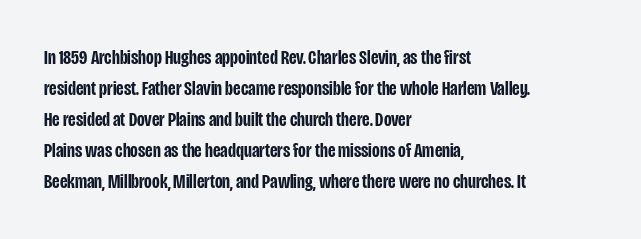
Observe the ordinary spacing: letters are neighbours, not strangers. Which margin do the lines hug? The left one — the right edge is uneven. Compared with typical paragraphs, the rows here are spaced about the same. Notice how the stems are strictly vertical — no italics here. Compared with an ordinary text face, these strokes are moderately heavier — a semibold. Clear beneath every line of the passage.
